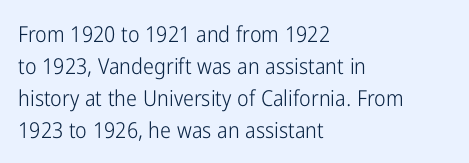
{"italic": "no", "bold": "no", "underline": "no", "align": "left", "line_spacing": "normal", "line_spacing_ratio": 1.45, "letter_spacing": "normal", "letter_spacing_em": 0.0, "glyph_px": 22}
